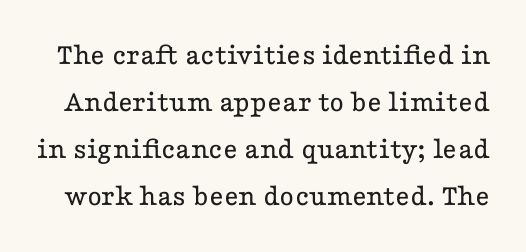
Regarding leading, the lines here are spaced in the standard way. Font category for this specimen: serif. Compared with typical body copy, the letter spacing here is the same. A typesetter would call this proportional, since set widths differ per character. Every character sits straight up, as roman type does. The glyphs are unaccompanied by any horizontal stroke below them.
